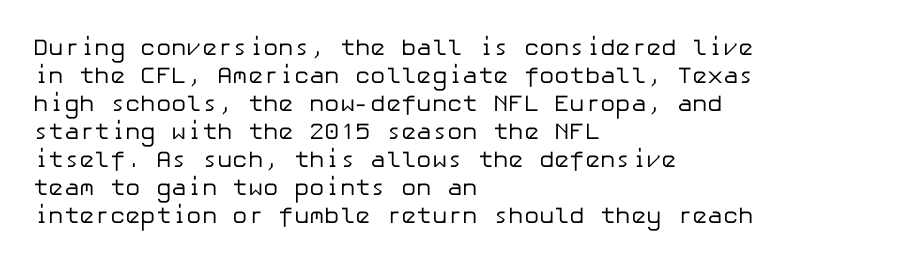
The image shows 23 px text type, upright; set left-aligned, line spacing 1.22x, normal letter spacing, not underlined.
